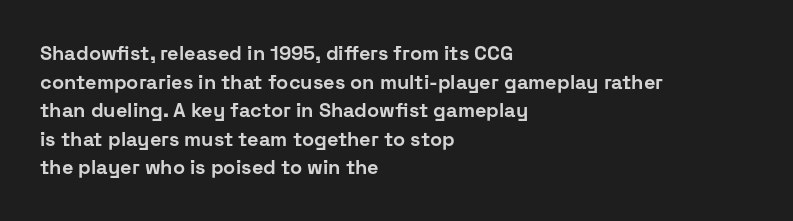
Q: Is the text bold? A: Yes.
Q: Is the text italic (slanted)? A: No, it is upright.
Q: Is the text underlined? A: No.
Q: How is the paragraph aligned? A: Left-aligned.
Q: Is the spacing between letters normal or unusually wide? A: Normal.
Q: Is the spacing between lines tight, normal or loose? A: Normal.
